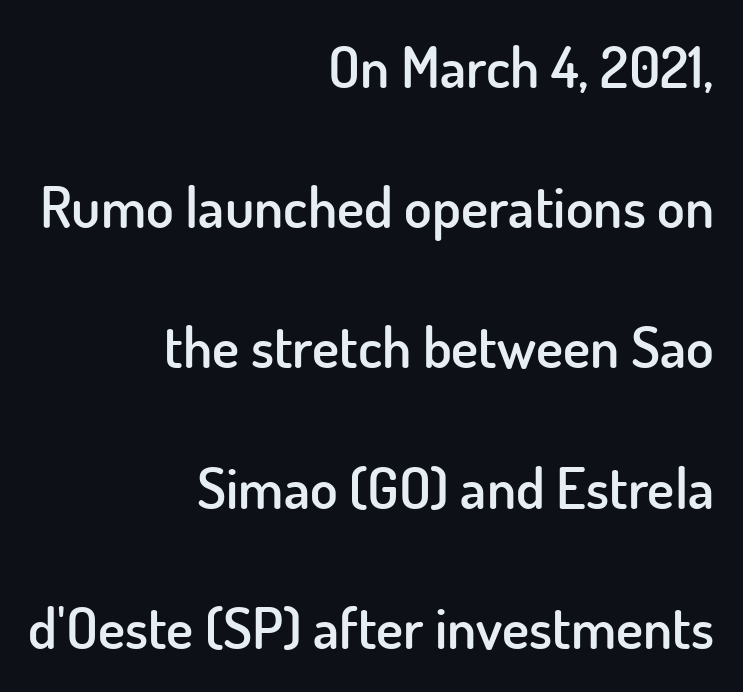
This rendering employs a face without finishing strokes, i.e., a sans-serif. The passage shown is semibold, sitting just below true bold. Vertically, the passage feels expansive, rows floating well apart. Characters follow at the spacing the type designer built in. The font's upright variant was chosen for this text. These lines stack with their right ends in a neat column.
